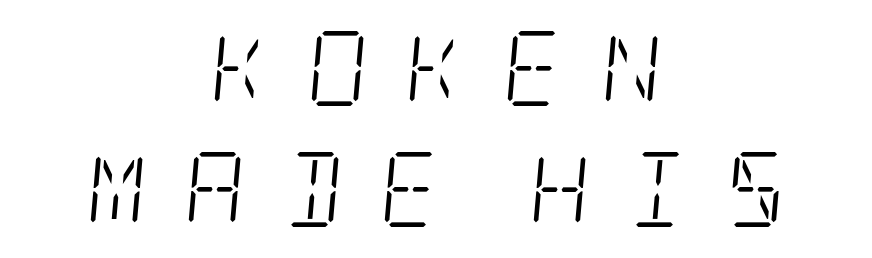
Would a proofreader flag this as italicized? Yes. The line-height multiplier appears to be the usual default. The text was rendered using a seriffed face with decorative stroke endings. The font sits on the lighter half of the weight spectrum, regular included.
